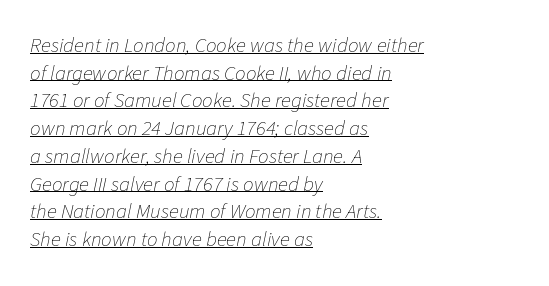
Q: Is the text bold? A: No.
Q: Is the text italic (slanted)? A: Yes, it leans right by about 11 degrees.
Q: Is the text underlined? A: Yes.
Q: How is the paragraph aligned? A: Left-aligned.
Q: Is the spacing between letters normal or unusually wide? A: Normal.
Q: Is the spacing between lines tight, normal or loose? A: Normal.
